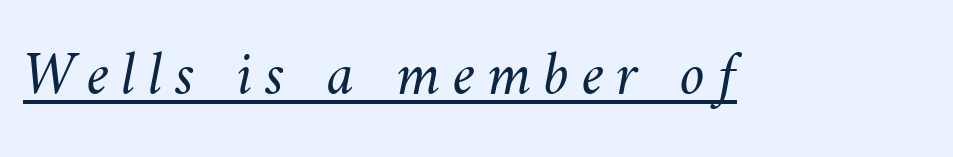
{"bold": "no", "weight": "light", "width": "normal", "stroke_contrast": "medium", "x_height": "small", "monospaced": "no", "underline": "yes", "glyph_px": 63}
